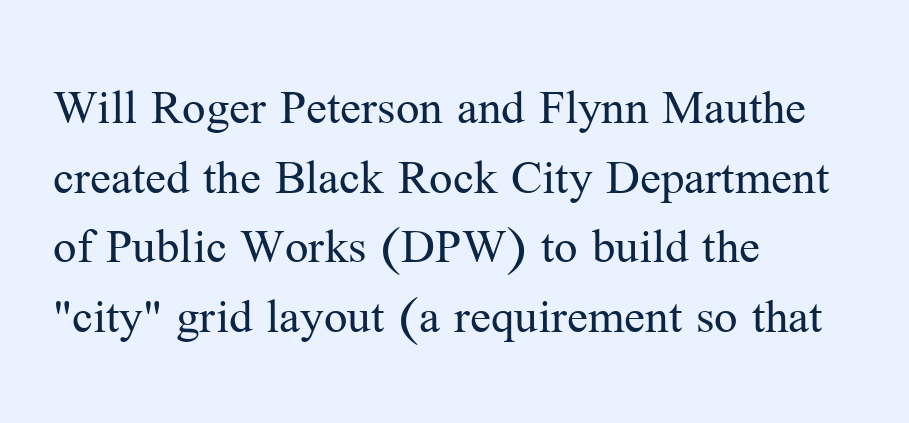
The passage is arranged the way most books set body copy — flush left. Honestly, the row spacing looks completely unremarkable. A clean baseline with only descenders dipping below it. A typesetter would mark this as roman, not italic.
